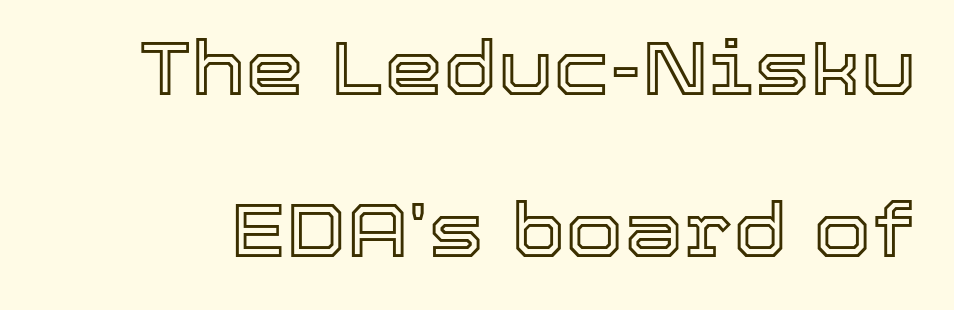
Q: Is the text italic (slanted)? A: No, it is upright.
Q: Is the text underlined? A: No.
Q: Is the spacing between letters normal or unusually wide? A: Normal.
Q: Is the spacing between lines tight, normal or loose? A: Loose.
Q: Width (condensed, normal, or wide)? A: Normal.
Q: x-height? A: Medium.
Q: Monospaced? A: No.
